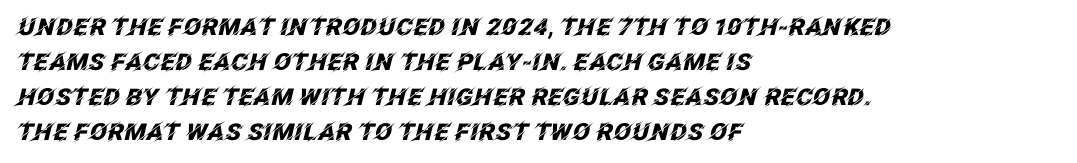
Left-aligned paragraph, ragged on the right. The whole block is typeset with a tilt. Baseline-to-baseline distance is the conventional proportion of letter height. Only glyphs here, with clear space below each row. Caption: bold face, heavy strokes.
